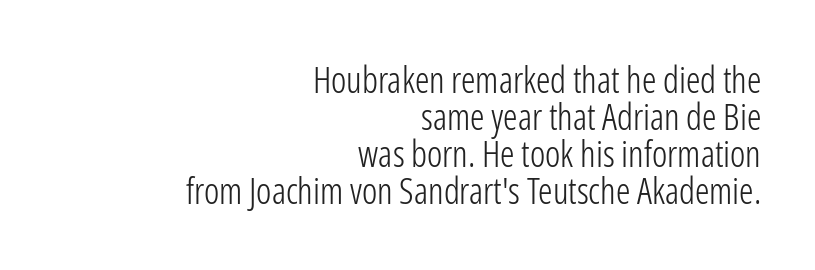
The image shows 36 px light, condensed sans-serif type, upright; set right-aligned, tight line spacing (1.03x), normal letter spacing, not underlined; low stroke contrast and a medium x-height.
